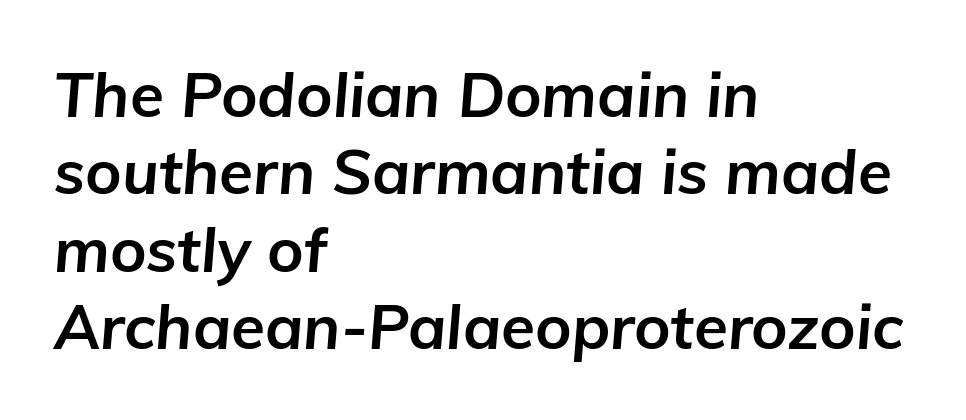
Q: Is the text bold? A: Yes.
Q: Is the text italic (slanted)? A: Yes, it leans right by about 5 degrees.
Q: Is the text underlined? A: No.
Q: How is the paragraph aligned? A: Left-aligned.
Q: Is the spacing between letters normal or unusually wide? A: Normal.
Q: Is the spacing between lines tight, normal or loose? A: Normal.
Q: Width (condensed, normal, or wide)? A: Normal.
Q: Stroke contrast? A: Low.
Q: x-height? A: Medium.
Q: Monospaced? A: No.
